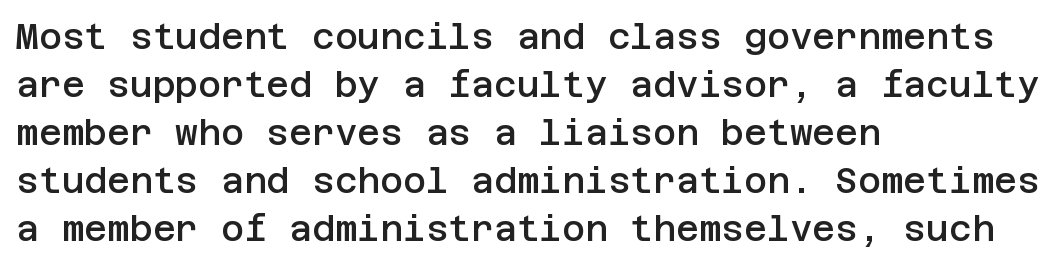
{"serif": "no", "italic": "no", "bold": "semi", "weight": "semibold", "width": "normal", "stroke_contrast": "low", "x_height": "large", "underline": "no", "align": "left", "line_spacing": "normal", "line_spacing_ratio": 1.37, "letter_spacing": "normal", "letter_spacing_em": 0.0, "glyph_px": 35}
